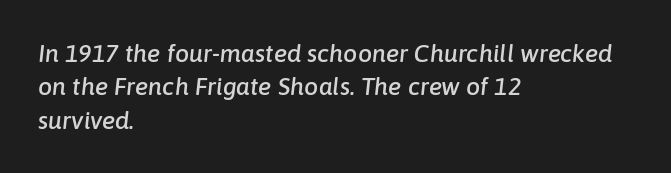
Italic: yes, the glyphs are oblique. Tracking here is standard; glyphs follow each other at the usual distance. The space beneath each line is pristine and unruled. Horizontally, the lines are justified to the leading edge only.
